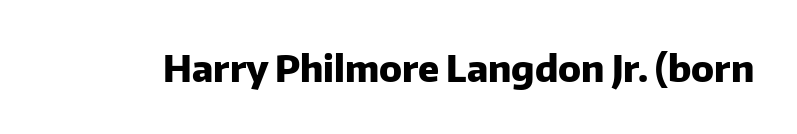
Character widths vary here, with narrow letters taking less room than wide ones. To sum up the face: it is a sans, with no serifs. A clean baseline with only descenders dipping below it. Its strokes are broad and dark, the hallmark of bold type. Caption: standard tracking, unaltered.
